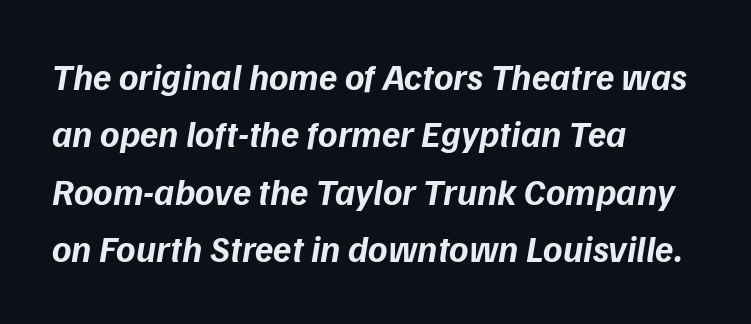
The image shows 37 px bold sans-serif type; set left-aligned, normal line spacing (1.55x), normal letter spacing, not underlined; low stroke contrast and a medium x-height.
